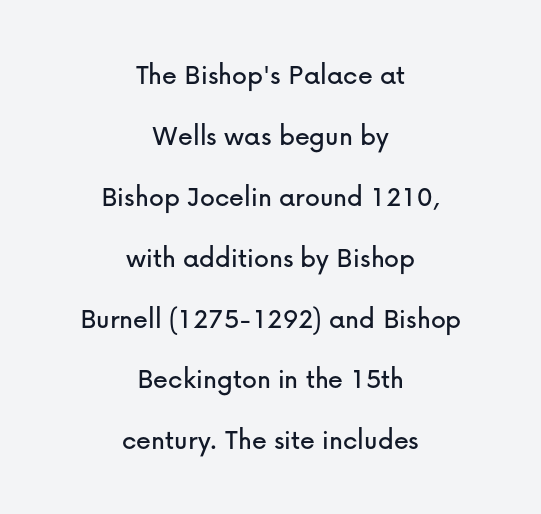
Q: Is the text italic (slanted)? A: No, it is upright.
Q: Is the typeface a serif or a sans-serif typeface? A: Sans-serif.
Q: Is the text underlined? A: No.
Q: How is the paragraph aligned? A: Centered.
Q: Is the spacing between letters normal or unusually wide? A: Normal.
Q: Is the spacing between lines tight, normal or loose? A: Loose.
Q: Width (condensed, normal, or wide)? A: Normal.
Q: Stroke contrast? A: Low.
Q: x-height? A: Medium.
Q: Monospaced? A: No.
